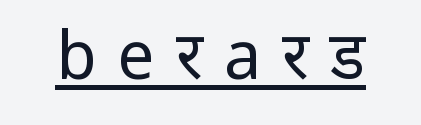
Q: Is the text bold? A: No.
Q: Is the text italic (slanted)? A: No, it is upright.
Q: Is the typeface a serif or a sans-serif typeface? A: Sans-serif.
Q: Is the text underlined? A: Yes.
Q: Is the spacing between letters normal or unusually wide? A: Unusually wide.
Q: Width (condensed, normal, or wide)? A: Normal.
Q: Stroke contrast? A: Low.
Q: x-height? A: Medium.
Q: Monospaced? A: No.
